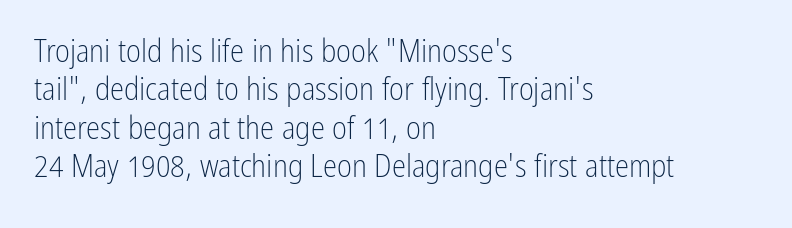
The image shows 32 px light, condensed sans-serif type, upright; set left-aligned, line spacing 1.2x, normal letter spacing, not underlined; low stroke contrast and a medium x-height.
